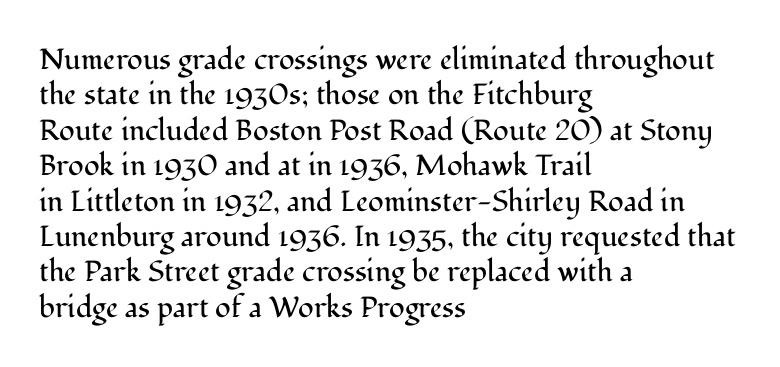
Q: Is the text bold? A: No.
Q: Is the text italic (slanted)? A: No, it is upright.
Q: Is the typeface a serif or a sans-serif typeface? A: Serif.
Q: Is the text underlined? A: No.
Q: How is the paragraph aligned? A: Left-aligned.
Q: Is the spacing between letters normal or unusually wide? A: Normal.
Q: Width (condensed, normal, or wide)? A: Normal.
Q: Stroke contrast? A: Medium.
Q: x-height? A: Medium.
Q: Monospaced? A: No.
